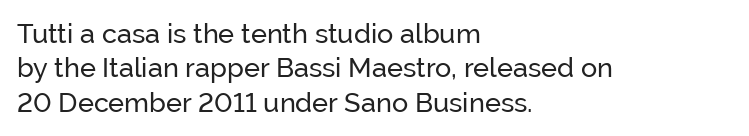
The image shows 27 px text type, upright; set left-aligned, normal line spacing (1.27x), normal letter spacing, not underlined.
